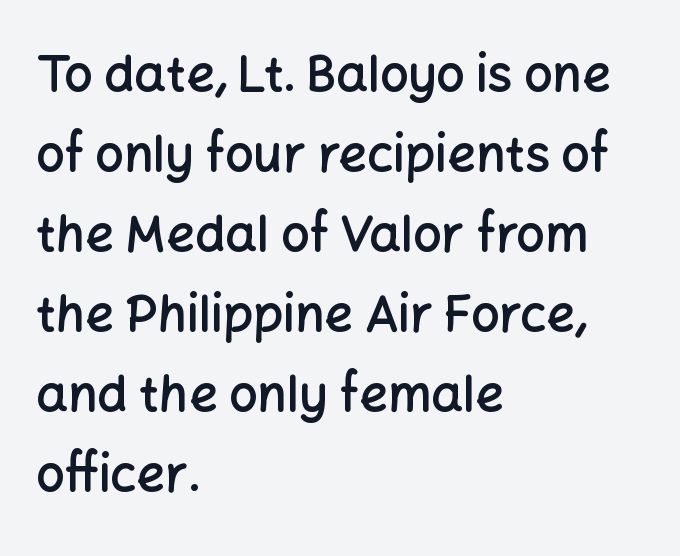
The image shows 50 px semibold sans-serif type, upright; set left-aligned, normal line spacing (1.6x), normal letter spacing, not underlined; low stroke contrast and a medium x-height.
